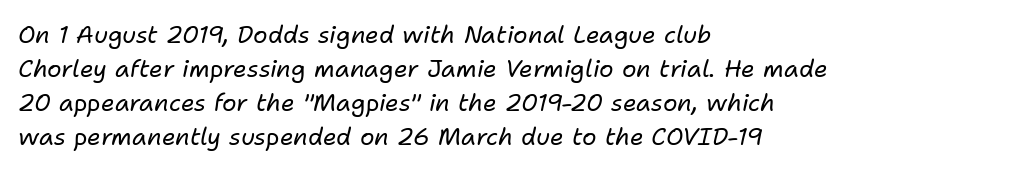
{"italic": "yes", "lean": "right", "slant_degrees": 11, "bold": "no", "underline": "no", "align": "left", "line_spacing": "normal", "line_spacing_ratio": 1.41, "letter_spacing": "normal", "letter_spacing_em": 0.0, "glyph_px": 24}
